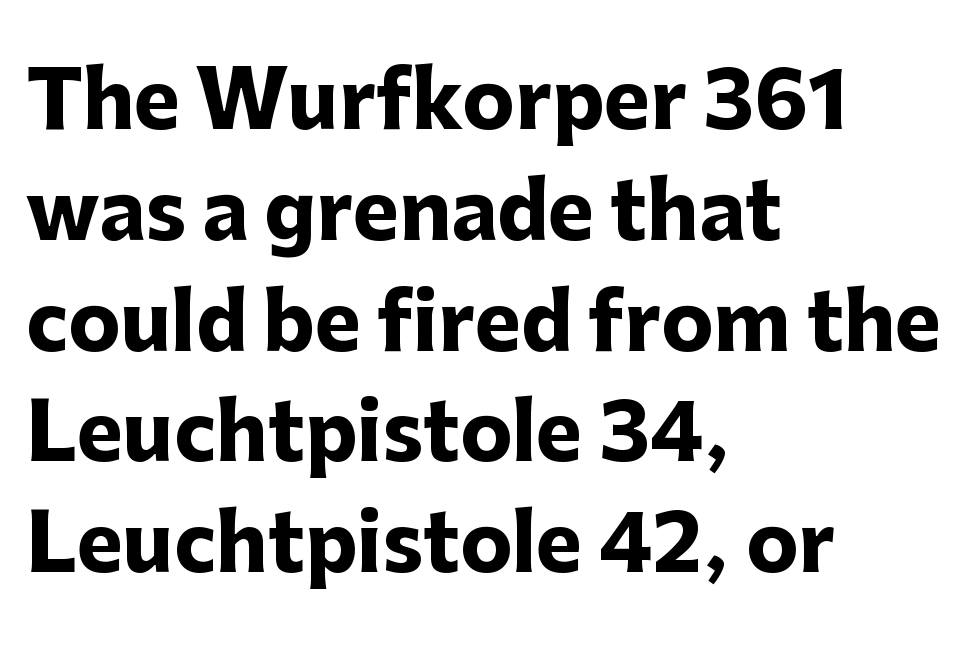
Casual observation: everything's shoved over to the left. Glyph-to-glyph distance matches everyday printed text. Look at the stroke-to-counter ratio: heavy, a bold. Notice how the stems are strictly vertical — no italics here. Words float on clear page, feet unadorned. The vertical gap from one line to the next is medium.
